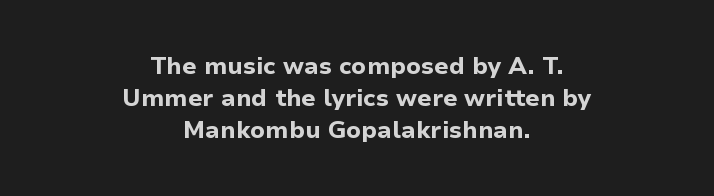
The image shows 24 px bold type, upright; set centered, normal line spacing (1.33x), normal letter spacing, not underlined.
